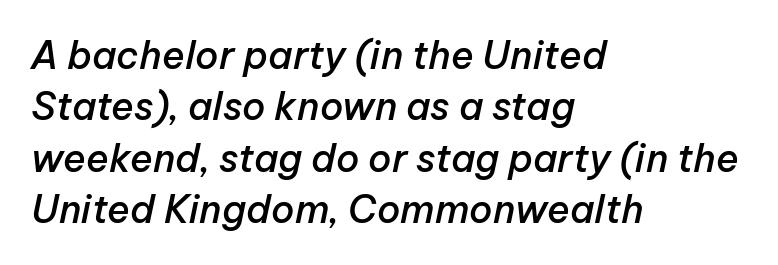
{"italic": "yes", "lean": "right", "slant_degrees": 12, "bold": "semi", "weight": "semibold", "width": "normal", "stroke_contrast": "low", "x_height": "medium", "monospaced": "no", "underline": "no", "align": "left", "line_spacing": "normal", "line_spacing_ratio": 1.35, "letter_spacing": "normal", "letter_spacing_em": 0.0, "glyph_px": 38}
